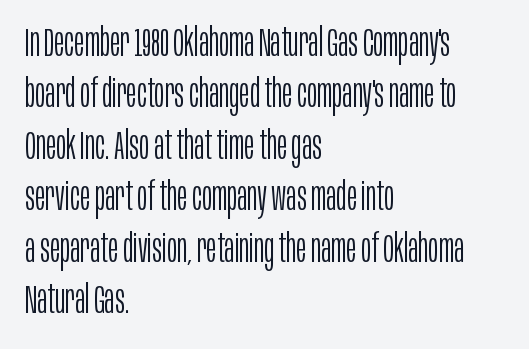
Unlike a traditional serif, this face leaves its strokes unadorned. The face used here is proportionally spaced, like ordinary book or web type. Descender tails drop into unmarked territory. The letters stand straight up with perfectly vertical stems.
